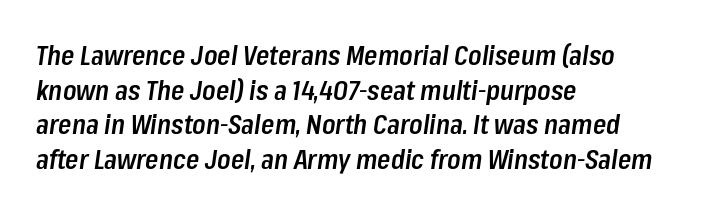
Check under the words: just untouched page. Short and long lines alike share a common starting point at left. The block of text has a typical density, with ordinary space between rows. The rendering uses a semibold face; strokes are thickened but not to full bold. The specimen reads as italic at a glance. Letter spacing: default.
